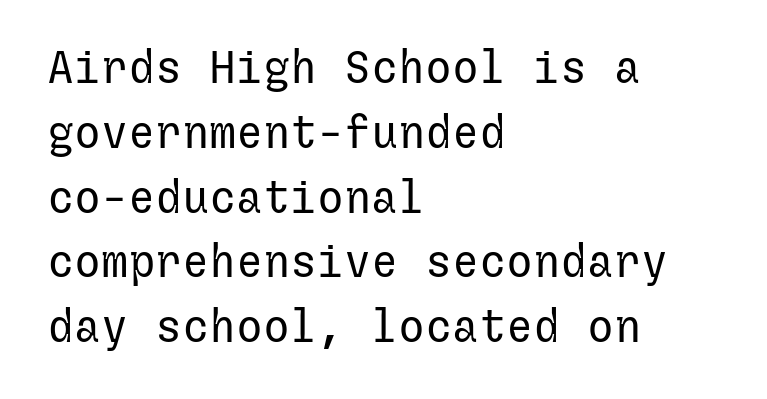
A light-to-regular cut is what we see here. These lines are set flush left with a ragged right edge. The letterforms sit shoulder to shoulder at normal distance. Quick note: underline off. Honestly, the row spacing looks completely unremarkable.
